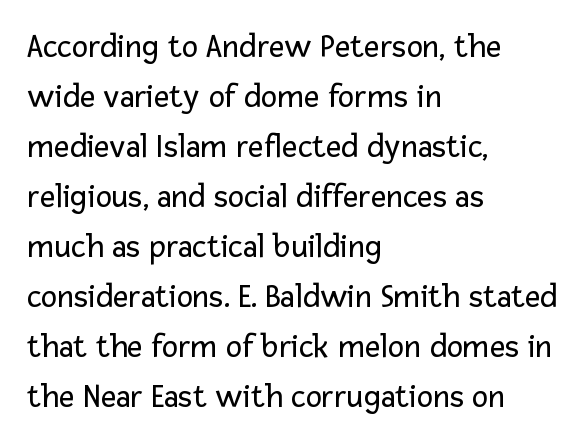
Nope, no serifs anywhere on these letters. Leading: standard. The string is rendered with underlining switched off. Here the designer chose a conventional face with non-uniform glyph widths. No extra ink here — the face is not bold. The letters sit at their default tracking, neither squeezed nor spread.
